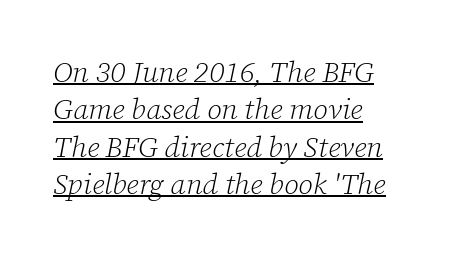
Caption: multi-line text, flush left, ragged right. An italicized treatment has been applied to the whole sample. Note the varied advance widths — an 'i' is clearly narrower than an 'm'. Examine the stroke ends and you'll spot serifs. The line-height multiplier appears to be the usual default.
